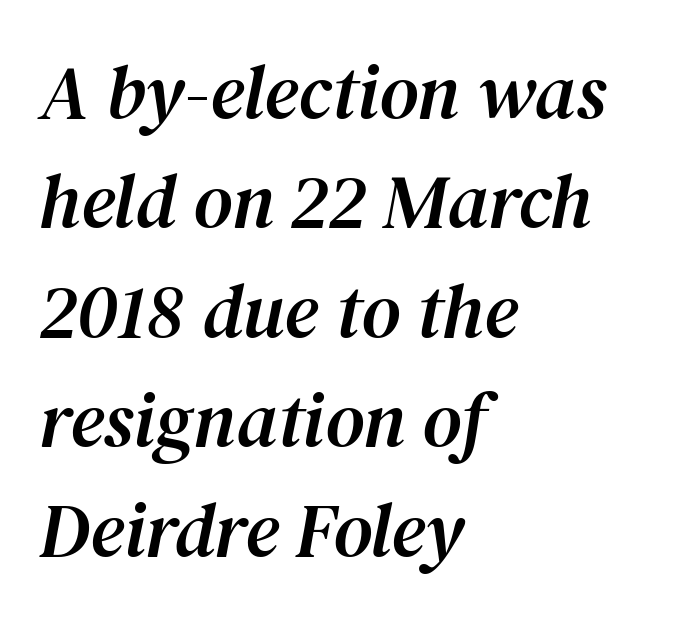
The image shows 76 px serif type, italic (leaning right); set left-aligned, normal line spacing (1.44x), normal letter spacing, not underlined; medium stroke contrast and a medium x-height.
